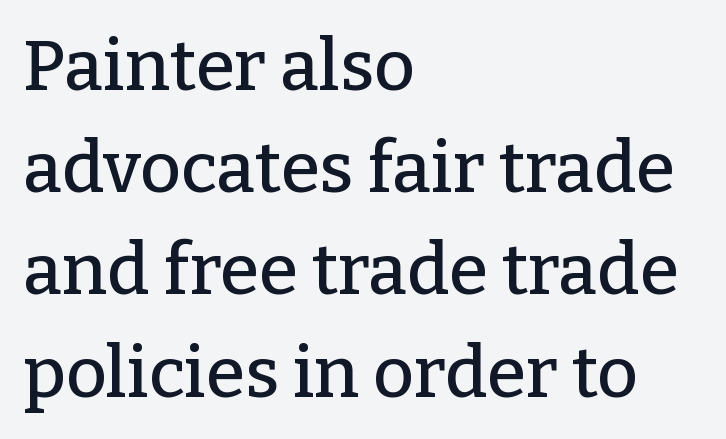
The image shows 71 px serif type, upright; set left-aligned, normal line spacing (1.44x), normal letter spacing, not underlined; low stroke contrast and a medium x-height.
